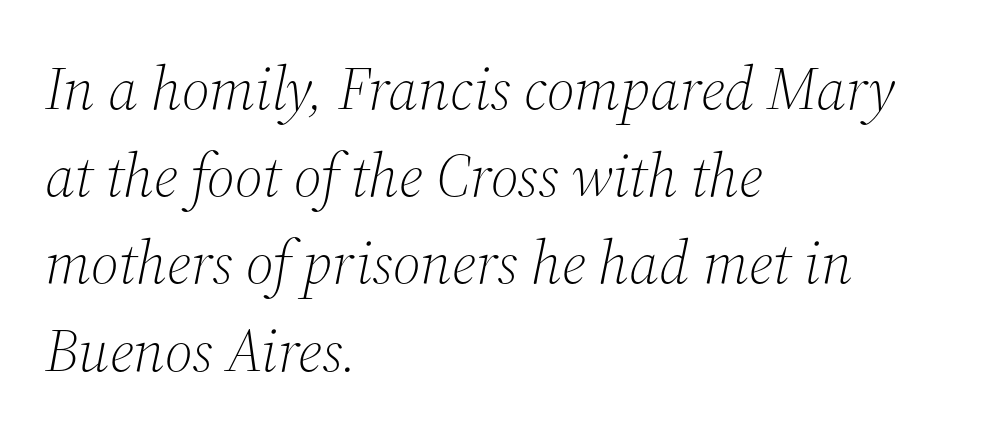
{"serif": "yes", "italic": "yes", "lean": "right", "slant_degrees": 12, "bold": "no", "weight": "light", "width": "normal", "stroke_contrast": "medium", "x_height": "medium", "monospaced": "no", "underline": "no", "align": "left", "line_spacing": "normal", "line_spacing_ratio": 1.43, "letter_spacing": "normal", "letter_spacing_em": 0.0, "glyph_px": 61}
